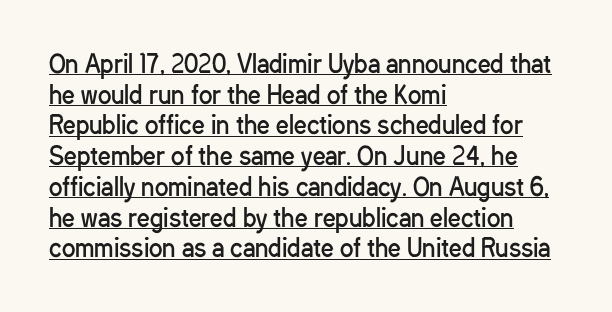
What stands out about the letter spacing? Nothing — it is the standard amount. This is roman type, the default non-slanted kind. These lines stack with their left ends in a neat column. Compared with undecorated copy, this sample adds a rule below the words. Ink coverage per letter is moderate at most.
